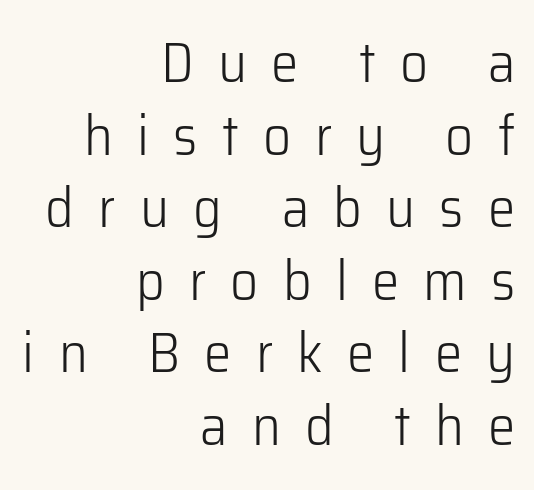
Q: Is the text bold? A: No.
Q: Is the text italic (slanted)? A: No, it is upright.
Q: Is the typeface a serif or a sans-serif typeface? A: Sans-serif.
Q: Is the text underlined? A: No.
Q: How is the paragraph aligned? A: Right-aligned.
Q: Is the spacing between letters normal or unusually wide? A: Unusually wide.
Q: Is the spacing between lines tight, normal or loose? A: Normal.
Q: Width (condensed, normal, or wide)? A: Normal.
Q: Stroke contrast? A: Low.
Q: x-height? A: Medium.
Q: Monospaced? A: No.
